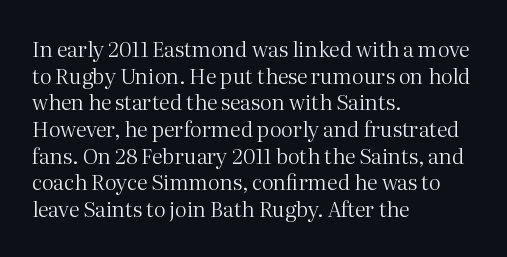
Q: Is the text bold? A: No.
Q: Is the text italic (slanted)? A: No, it is upright.
Q: Is the text underlined? A: No.
Q: How is the paragraph aligned? A: Left-aligned.
Q: Is the spacing between letters normal or unusually wide? A: Normal.
Q: Is the spacing between lines tight, normal or loose? A: Normal.
